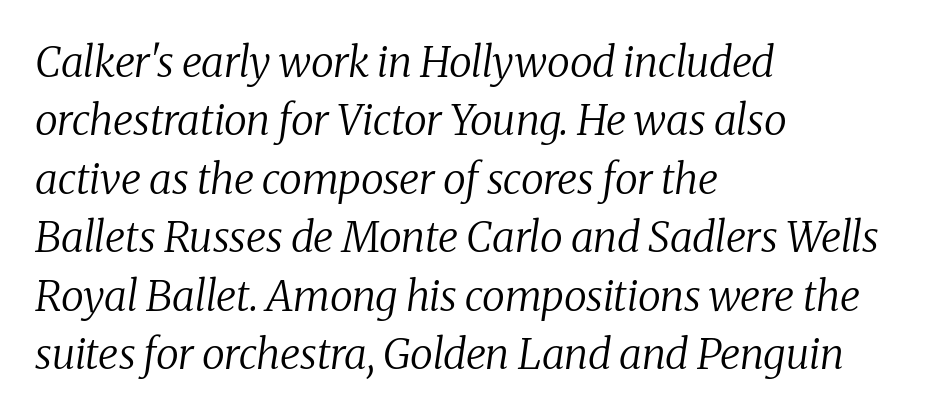
The image shows 42 px regular-weight serif type, italic (leaning right); set left-aligned, normal line spacing (1.39x), normal letter spacing, not underlined; medium stroke contrast and a medium x-height.
